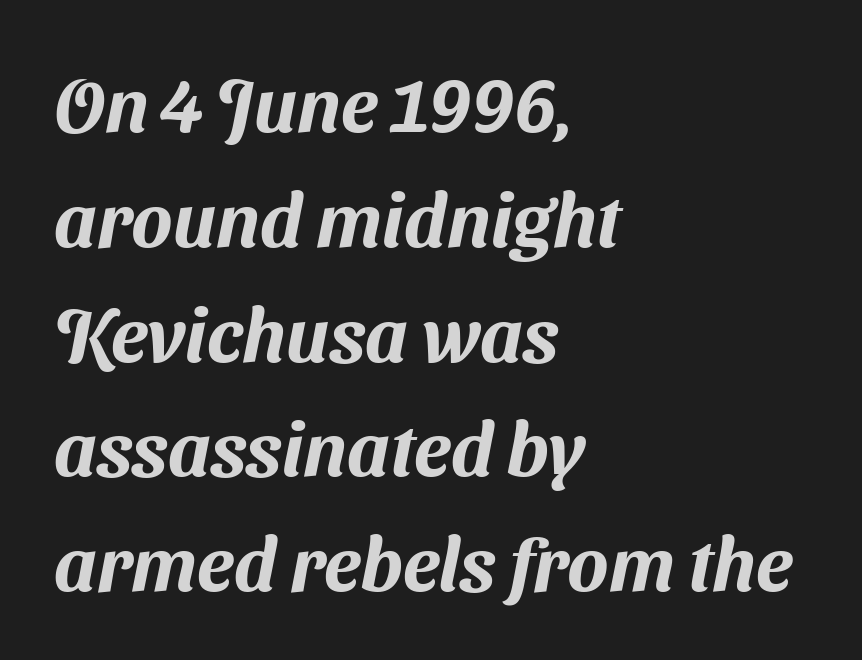
{"serif": "no", "width": "normal", "stroke_contrast": "medium", "x_height": "medium", "monospaced": "no", "underline": "no", "align": "left", "line_spacing": "normal", "line_spacing_ratio": 1.51, "letter_spacing": "normal", "letter_spacing_em": 0.0, "glyph_px": 76}
